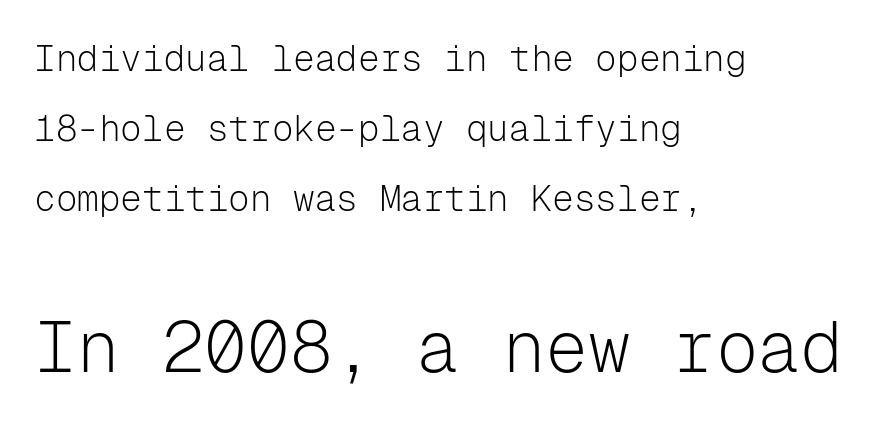
Characters remain perfectly vertical along every line. The paragraph has a hard left edge and a soft right edge. The letters carry no serifs — their stems end cleanly without finishing strokes. Letters rest on an invisible, unmarked baseline.
